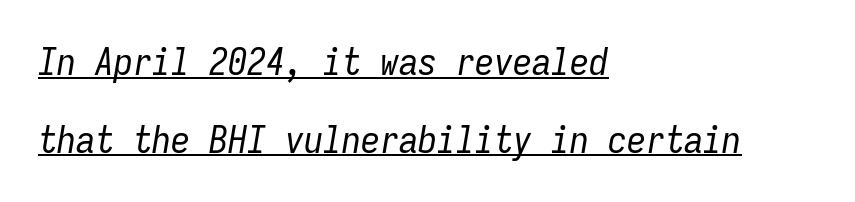
Q: Is the text bold? A: No.
Q: Is the text italic (slanted)? A: Yes, it leans right by about 9 degrees.
Q: Is the text underlined? A: Yes.
Q: How is the paragraph aligned? A: Left-aligned.
Q: Is the spacing between letters normal or unusually wide? A: Normal.
Q: Is the spacing between lines tight, normal or loose? A: Loose.
Q: Width (condensed, normal, or wide)? A: Condensed.
Q: Stroke contrast? A: Low.
Q: x-height? A: Medium.
Q: Monospaced? A: Yes.
